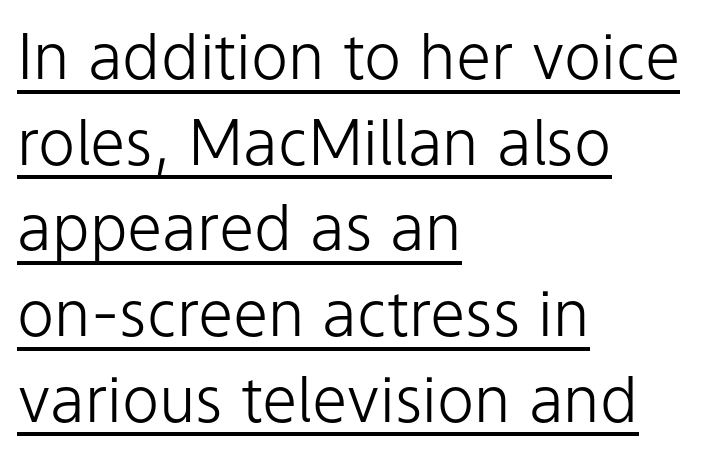
Q: Is the text bold? A: No.
Q: Is the text italic (slanted)? A: No, it is upright.
Q: Is the typeface a serif or a sans-serif typeface? A: Sans-serif.
Q: Is the text underlined? A: Yes.
Q: How is the paragraph aligned? A: Left-aligned.
Q: Is the spacing between letters normal or unusually wide? A: Normal.
Q: Is the spacing between lines tight, normal or loose? A: Normal.
Q: Width (condensed, normal, or wide)? A: Normal.
Q: Stroke contrast? A: Low.
Q: x-height? A: Medium.
Q: Monospaced? A: No.
